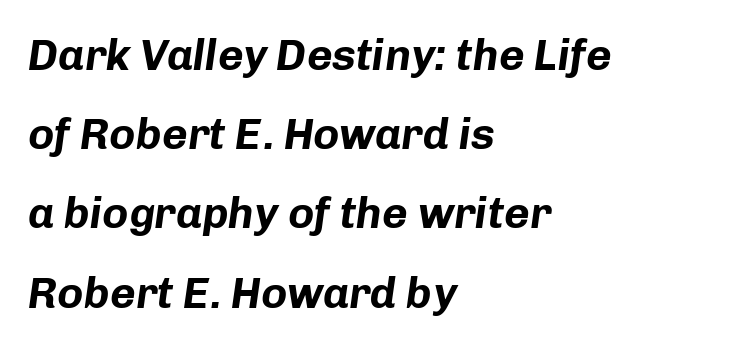
The image shows 44 px bold type, italic (leaning right); set left-aligned, line spacing 1.8x, normal letter spacing, not underlined; low stroke contrast and a medium x-height.
